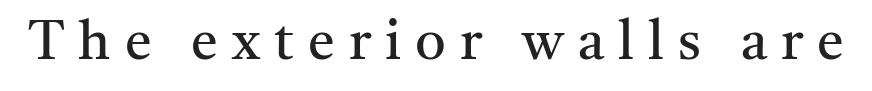
The image shows 54 px regular-weight serif type, upright; set unusually wide letter spacing (+0.26 em), not underlined; medium stroke contrast and a medium x-height.
